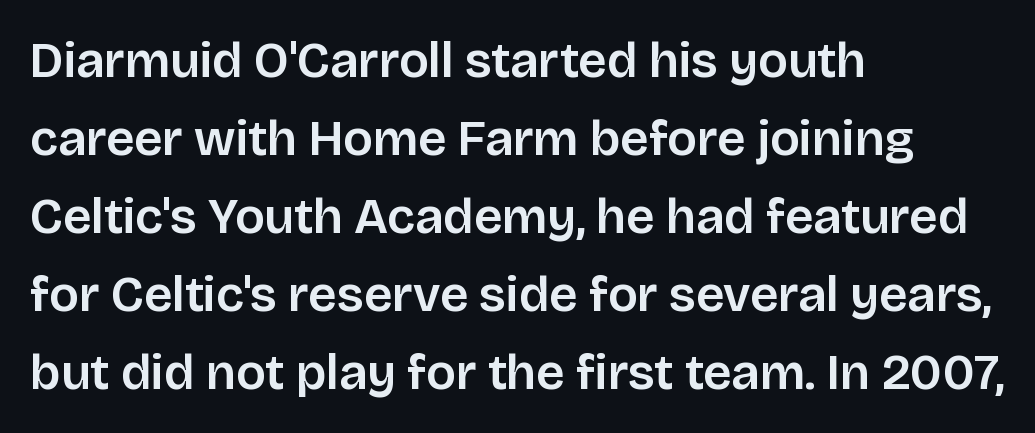
The image shows 50 px sans-serif type, upright; set left-aligned, normal line spacing (1.56x), normal letter spacing, not underlined; low stroke contrast and a large x-height.
